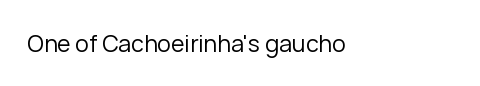
{"italic": "no", "bold": "no", "underline": "no", "align": "left", "letter_spacing": "normal", "letter_spacing_em": 0.0, "glyph_px": 23}
